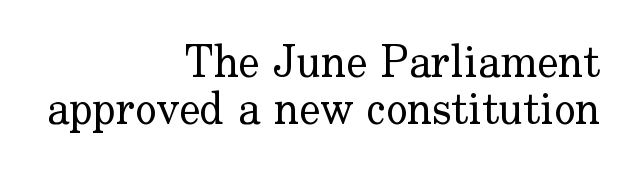
A quiet, ordinary-to-light weight characterises the typeface. The typography opts for an upright posture over an oblique one. Closely set lines give the paragraph a compact silhouette. Proportional: the letters do not fall into vertical columns.
